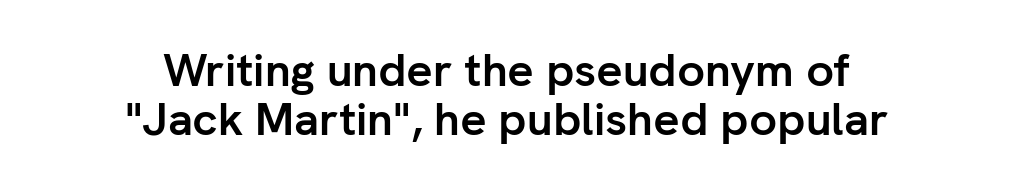
Q: Is the text bold? A: Yes.
Q: Is the text italic (slanted)? A: No, it is upright.
Q: Is the typeface a serif or a sans-serif typeface? A: Sans-serif.
Q: Is the text underlined? A: No.
Q: How is the paragraph aligned? A: Centered.
Q: Is the spacing between letters normal or unusually wide? A: Normal.
Q: Is the spacing between lines tight, normal or loose? A: Tight.
Q: Width (condensed, normal, or wide)? A: Normal.
Q: Stroke contrast? A: Low.
Q: x-height? A: Medium.
Q: Monospaced? A: No.
